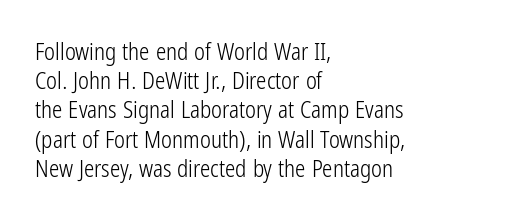
{"italic": "no", "bold": "no", "underline": "no", "align": "left", "line_spacing": "normal", "line_spacing_ratio": 1.27, "letter_spacing": "normal", "letter_spacing_em": 0.0, "glyph_px": 23}
